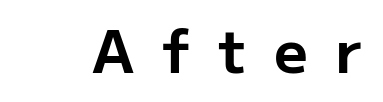
The letters are bold, with thick, heavy strokes. Vertical strokes here are truly vertical. The typeface chosen for these lines omits serifs. Descenders hang freely into open space. Proportional: the letters do not fall into vertical columns. The line texture is sparse and dotted thanks to wide tracking.
